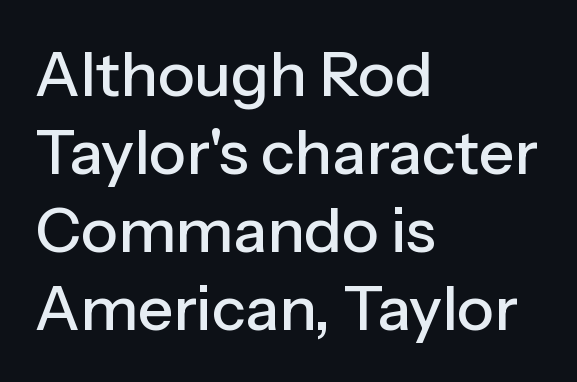
{"serif": "no", "italic": "no", "width": "normal", "stroke_contrast": "low", "x_height": "medium", "monospaced": "no", "underline": "no", "align": "left", "line_spacing": "normal", "line_spacing_ratio": 1.26, "letter_spacing": "normal", "letter_spacing_em": 0.0, "glyph_px": 62}
